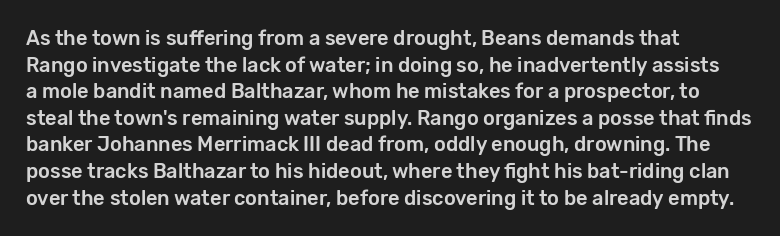
Q: Is the text italic (slanted)? A: No, it is upright.
Q: Is the text underlined? A: No.
Q: How is the paragraph aligned? A: Left-aligned.
Q: Is the spacing between letters normal or unusually wide? A: Normal.
Q: Is the spacing between lines tight, normal or loose? A: Normal.
